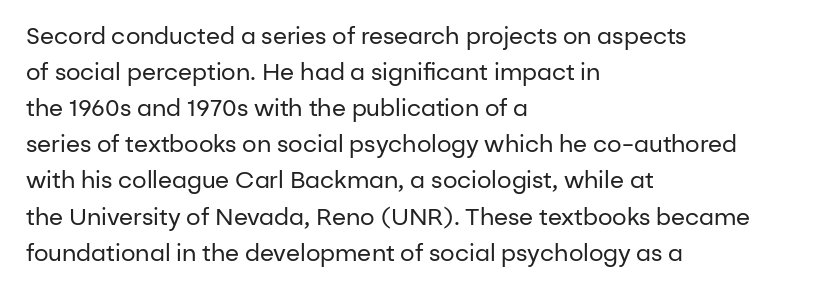
The image shows 23 px text type, upright; set left-aligned, normal line spacing (1.57x), normal letter spacing, not underlined.
